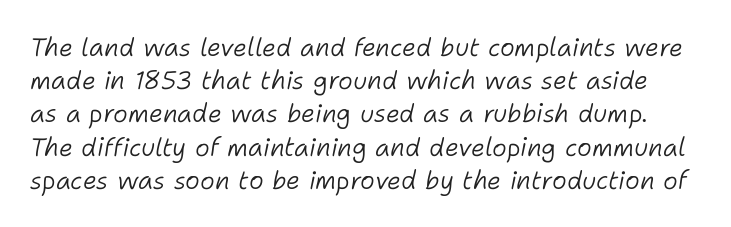
The image shows 25 px text type, italic (leaning right); set normal line spacing (1.33x), normal letter spacing, not underlined.
